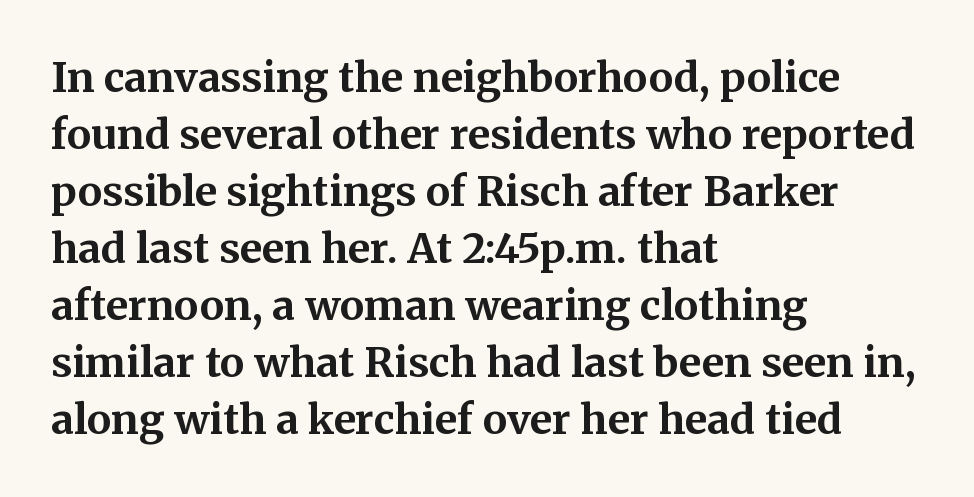
Visually the block forms a straight wall on the left and a jagged coastline on the right. The sample has been set heavy, in full bold. The rendering shows small feet on the letterforms — a serif design. Every stem runs plumb, perpendicular to the baseline. Only glyphs here, with clear space below each row. Spacing verdict: proportional, widths tailored to each character.
